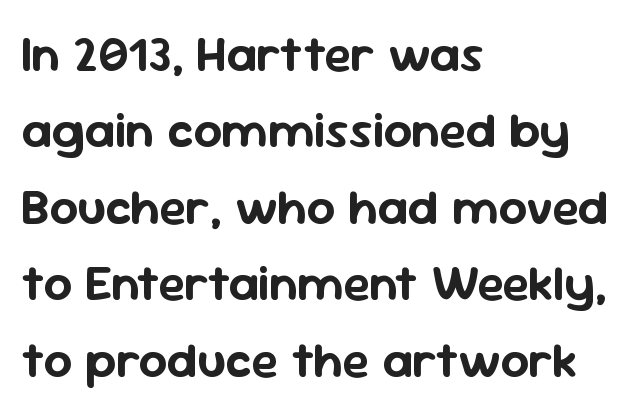
Q: Is the text italic (slanted)? A: No, it is upright.
Q: Is the typeface a serif or a sans-serif typeface? A: Sans-serif.
Q: Is the text underlined? A: No.
Q: How is the paragraph aligned? A: Left-aligned.
Q: Is the spacing between letters normal or unusually wide? A: Normal.
Q: Is the spacing between lines tight, normal or loose? A: Normal.
Q: Width (condensed, normal, or wide)? A: Normal.
Q: Stroke contrast? A: Low.
Q: x-height? A: Medium.
Q: Monospaced? A: No.
